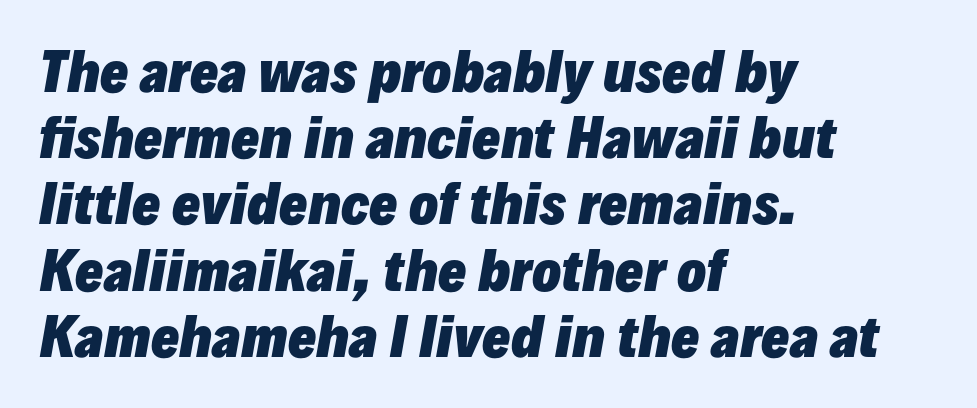
Nobody touched the tracking dial on this one. Notice how thick the strokes are: this is what a full bold looks like. A clean baseline with only descenders dipping below it. Successive baselines arrive at the customary interval. The glyphs look as if they've been sheared to an angle. Varying glyph widths throughout — classic text-font behaviour.
